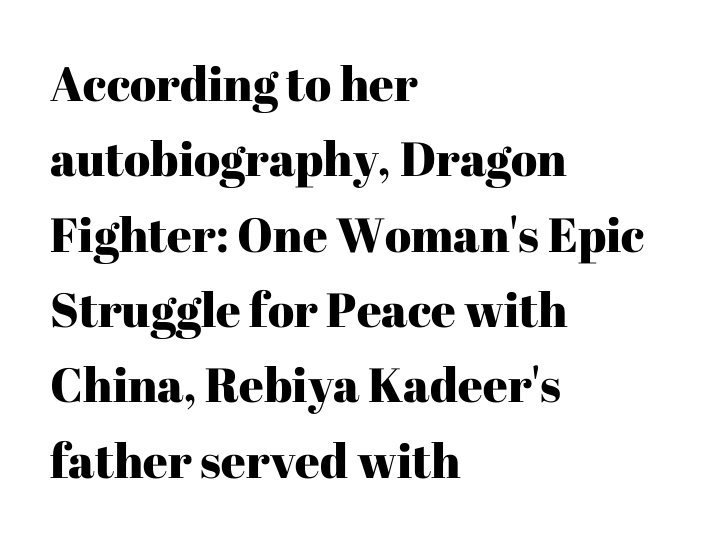
Q: Is the text italic (slanted)? A: No, it is upright.
Q: Is the typeface a serif or a sans-serif typeface? A: Serif.
Q: Is the text underlined? A: No.
Q: How is the paragraph aligned? A: Left-aligned.
Q: Is the spacing between letters normal or unusually wide? A: Normal.
Q: Is the spacing between lines tight, normal or loose? A: Normal.
Q: Width (condensed, normal, or wide)? A: Normal.
Q: Stroke contrast? A: High.
Q: x-height? A: Medium.
Q: Monospaced? A: No.
